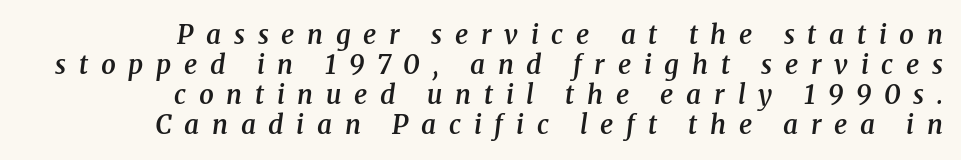
Rendered with sloped, italic letterforms. The gap between lines stays unmarked. The font is running at a semibold setting, under full bold. The text block is weighted toward the right margin, trailing off unevenly leftward. This sample uses expanded letter spacing, leaving extra air between glyphs.
